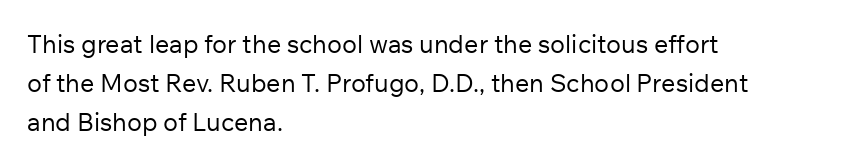
Q: Is the text bold? A: No.
Q: Is the text italic (slanted)? A: No, it is upright.
Q: Is the text underlined? A: No.
Q: How is the paragraph aligned? A: Left-aligned.
Q: Is the spacing between letters normal or unusually wide? A: Normal.
Q: Is the spacing between lines tight, normal or loose? A: Normal.
